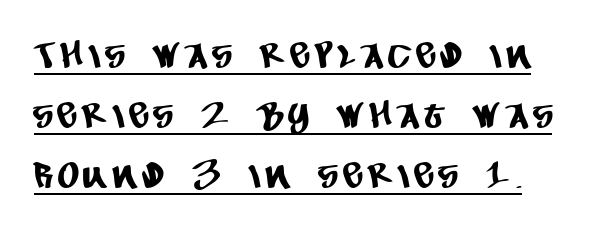
{"serif": "no", "width": "condensed", "stroke_contrast": "low", "x_height": "large", "monospaced": "no", "underline": "yes", "line_spacing": "normal", "line_spacing_ratio": 1.66, "glyph_px": 36}
